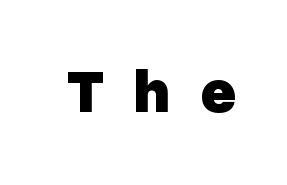
The image shows 61 px heavy sans-serif type, upright; set unusually wide letter spacing (+0.48 em), not underlined; low stroke contrast and a medium x-height.
